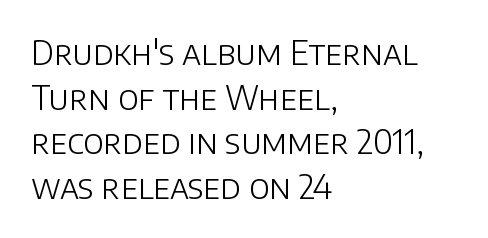
Typeset ragged right — the left edge is the straight one. The lettering holds an erect, upright posture throughout. The typesetting does not lean heavy: it is not bold. Descenders are the only things crossing below the line.
